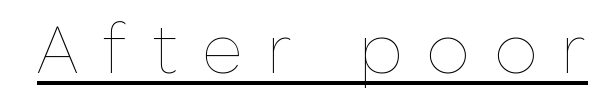
{"italic": "no", "bold": "no", "weight": "thin", "width": "normal", "stroke_contrast": "low", "x_height": "medium", "monospaced": "no", "underline": "yes", "letter_spacing": "wide", "letter_spacing_em": 0.34, "glyph_px": 70}
